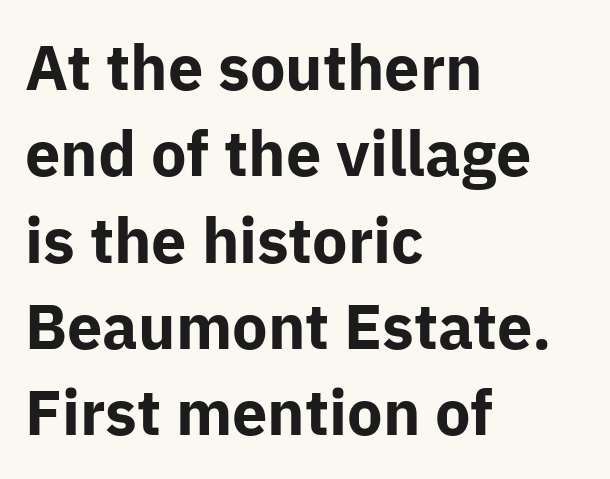
The image shows 63 px bold sans-serif type, upright; set left-aligned, normal line spacing (1.37x), normal letter spacing, not underlined; low stroke contrast and a medium x-height.
